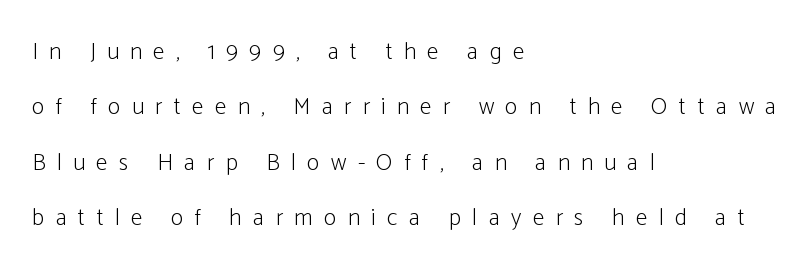
Q: Is the text bold? A: No.
Q: Is the text italic (slanted)? A: No, it is upright.
Q: Is the text underlined? A: No.
Q: How is the paragraph aligned? A: Left-aligned.
Q: Is the spacing between letters normal or unusually wide? A: Unusually wide.
Q: Is the spacing between lines tight, normal or loose? A: Loose.
